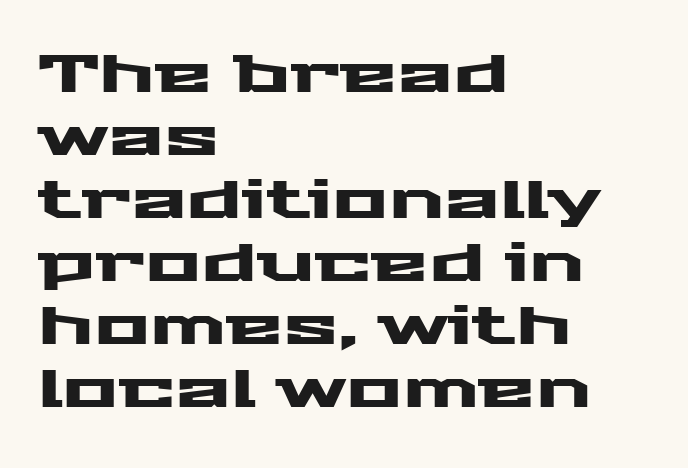
The image shows 52 px wide sans-serif type, upright; set left-aligned, line spacing 1.21x, normal letter spacing, not underlined; medium stroke contrast and a medium x-height.
